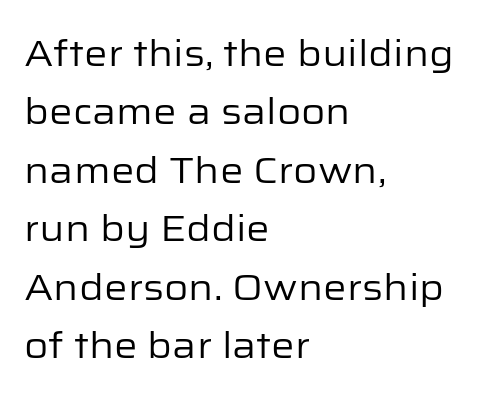
{"serif": "no", "italic": "no", "bold": "no", "weight": "regular", "width": "normal", "stroke_contrast": "low", "x_height": "medium", "monospaced": "no", "underline": "no", "align": "left", "line_spacing": "normal", "line_spacing_ratio": 1.58, "letter_spacing": "normal", "letter_spacing_em": 0.0, "glyph_px": 37}
